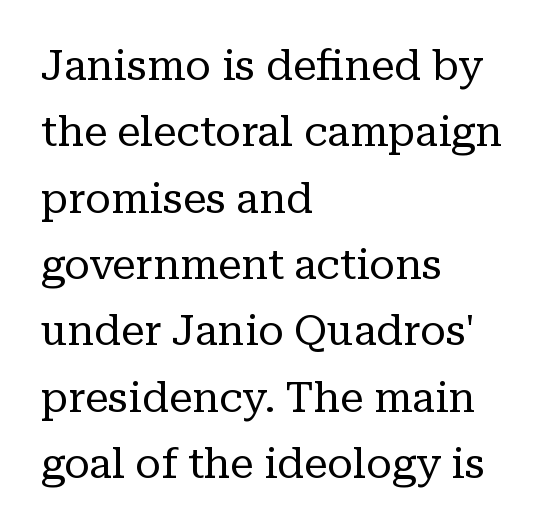
The image shows 42 px regular-weight serif type, upright; set left-aligned, normal line spacing (1.58x), normal letter spacing, not underlined; low stroke contrast and a medium x-height.
